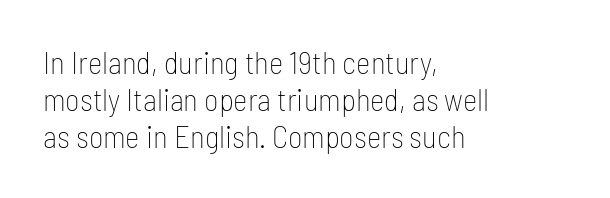
{"serif": "no", "italic": "no", "bold": "no", "weight": "thin", "width": "condensed", "stroke_contrast": "low", "x_height": "medium", "monospaced": "no", "underline": "no", "align": "left", "line_spacing_ratio": 1.19, "letter_spacing": "normal", "letter_spacing_em": 0.0, "glyph_px": 31}
